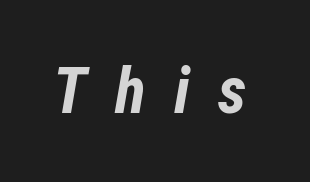
{"italic": "yes", "lean": "right", "slant_degrees": 12, "bold": "yes", "weight": "bold", "width": "condensed", "stroke_contrast": "low", "x_height": "medium", "monospaced": "no", "underline": "no", "letter_spacing": "wide", "letter_spacing_em": 0.44, "glyph_px": 64}
